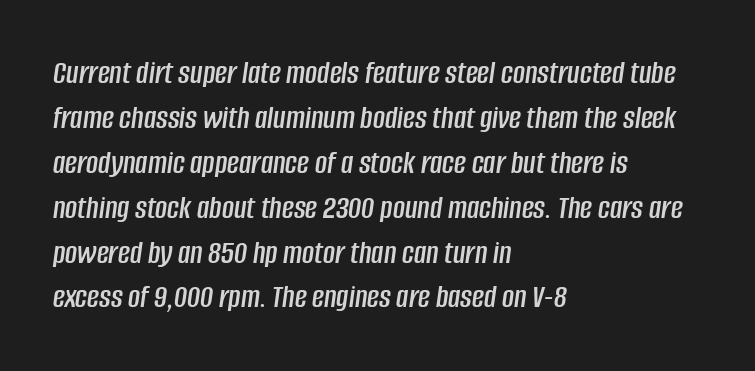
The foot of each line stays bare and open. This sample has the flowing, uneven cadence of proportional lettering. Visually the block forms a straight wall on the left and a jagged coastline on the right. Notice how the stems are inclined rather than vertical — that's the hallmark of italics. Words appear dense and cohesive because spacing is normal. Vertical spacing — default.
